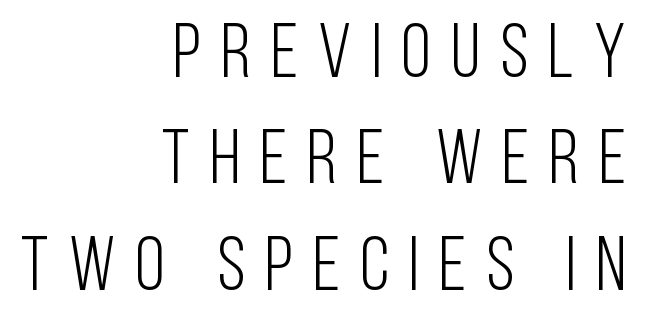
{"serif": "no", "italic": "no", "bold": "no", "weight": "light", "width": "condensed", "stroke_contrast": "low", "x_height": "large", "monospaced": "no", "underline": "no", "align": "right", "line_spacing": "normal", "line_spacing_ratio": 1.38, "letter_spacing": "wide", "letter_spacing_em": 0.26, "glyph_px": 77}
